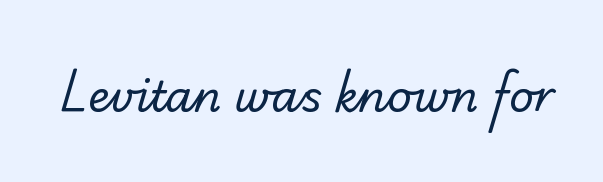
The font is comparable to plain body text, perhaps lighter. Descenders hang freely into open space. Does the type have serifs? No, each stem ends abruptly. Spacing between characters is what you'd get straight out of the box.
